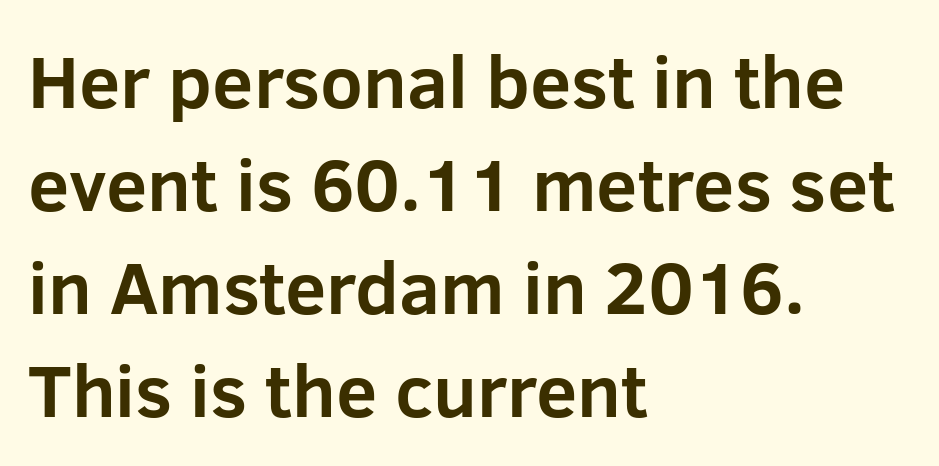
The image shows 74 px bold sans-serif type, upright; set left-aligned, normal line spacing (1.39x), normal letter spacing, not underlined; low stroke contrast and a medium x-height.
